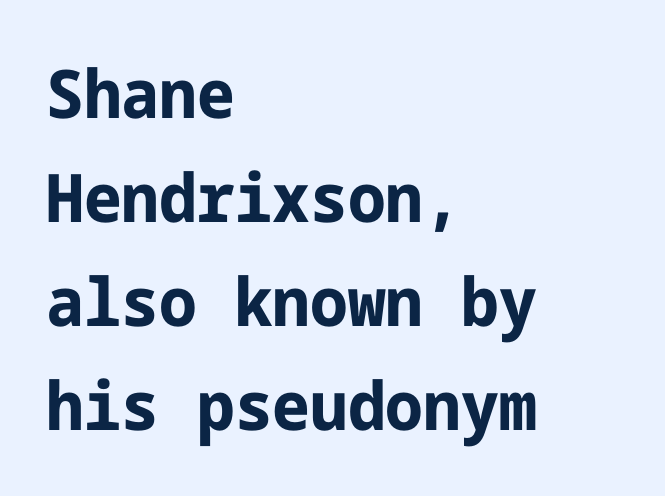
{"serif": "no", "italic": "no", "bold": "yes", "weight": "bold", "width": "normal", "stroke_contrast": "low", "x_height": "medium", "underline": "no", "align": "left", "line_spacing": "normal", "line_spacing_ratio": 1.55, "letter_spacing": "normal", "letter_spacing_em": 0.0, "glyph_px": 67}
